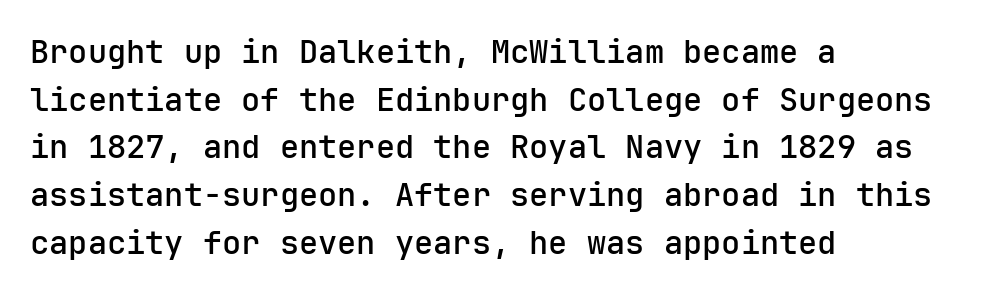
A bit beefed up — I'd call it semibold rather than bold. Line starts are locked; line ends wander. The specimen omits any rule beneath the text block's lines. This is roman type, the default non-slanted kind. The face used here is a sans, in the tradition of grotesques and geometrics. Is the letter spacing exaggerated? No — it looks like the ordinary default.
